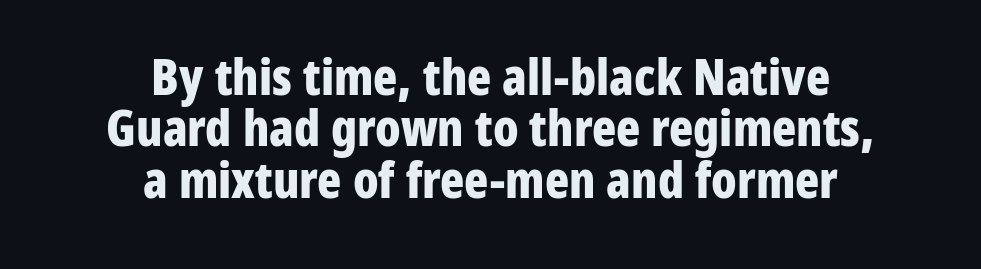
The image shows 50 px bold, condensed sans-serif type, upright; set centered, tight line spacing (1.03x), normal letter spacing, not underlined; low stroke contrast and a medium x-height.
